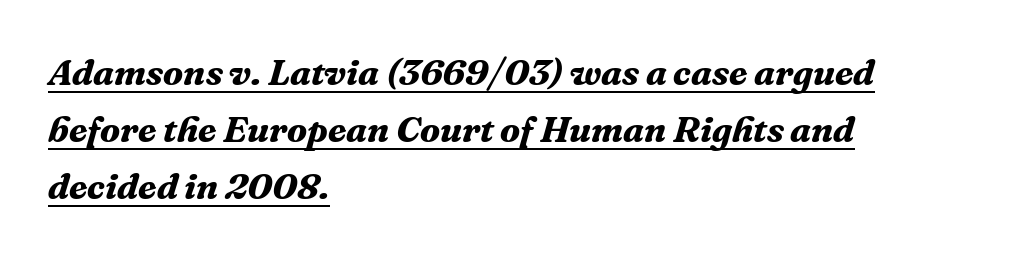
This rendering features underlined lettering. I'd describe the lettering as bold — thick and assertive. The rendering uses a moderate line-height, typical for paragraphs. Stroke terminals: seriffed.
